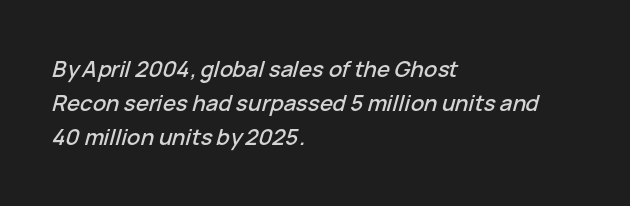
The image shows 22 px text type, italic (leaning right); set left-aligned, normal line spacing (1.55x), normal letter spacing, not underlined.
